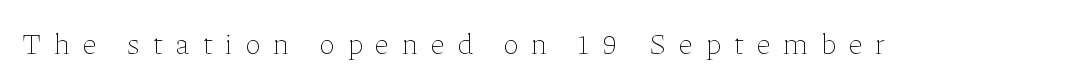
The face used here is proportionally spaced, like ordinary book or web type. Is there any slant? The stems are plumb. Honestly, the letter spacing is so wide it's the main thing you notice. Underlining? Definitely not there. No extra ink here — the face is not bold.
